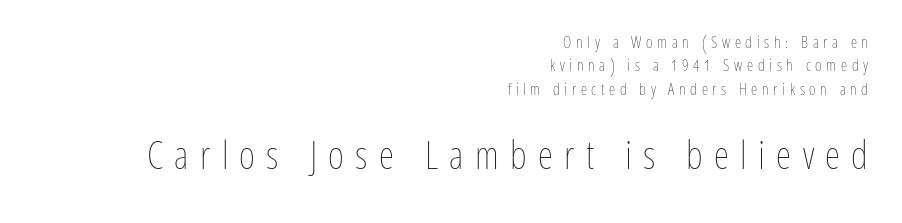
{"italic": "no", "bold": "no", "weight": "thin", "width": "condensed", "stroke_contrast": "low", "x_height": "medium", "monospaced": "no", "underline": "no", "align": "right", "line_spacing": "normal", "line_spacing_ratio": 1.46, "letter_spacing": "wide", "letter_spacing_em": 0.29, "larger_block": "second", "size_ratio": 2.44, "glyph_px": 39}
